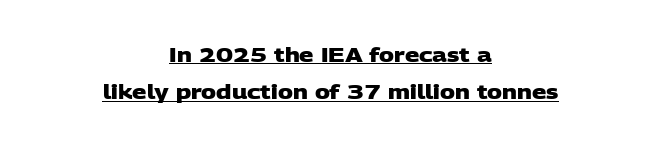
The face used here has the dense, thick strokes of a bold. Words appear dense and cohesive because spacing is normal. A centered setting, common on invitations and titles, is used for this passage. Check the space under the baseline: a stroke is drawn there.
